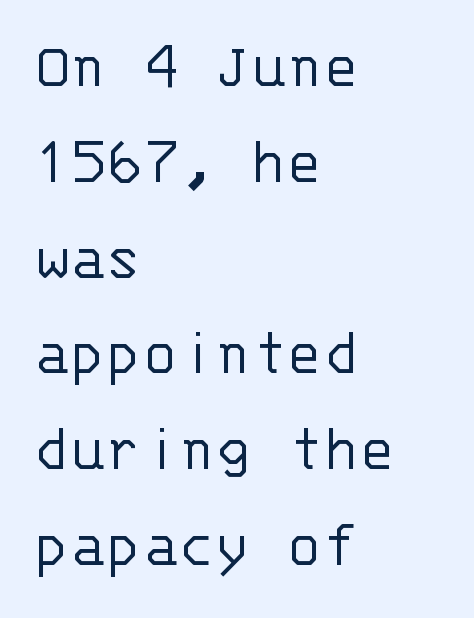
{"serif": "no", "italic": "no", "bold": "no", "weight": "light", "width": "normal", "stroke_contrast": "low", "x_height": "large", "monospaced": "yes", "underline": "no", "align": "left", "line_spacing": "normal", "line_spacing_ratio": 1.43, "letter_spacing": "normal", "letter_spacing_em": 0.0, "glyph_px": 67}
